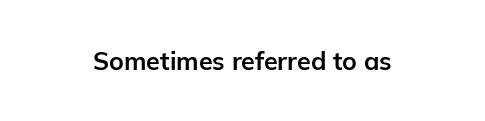
The image shows 25 px bold type, upright; set normal letter spacing, not underlined.
